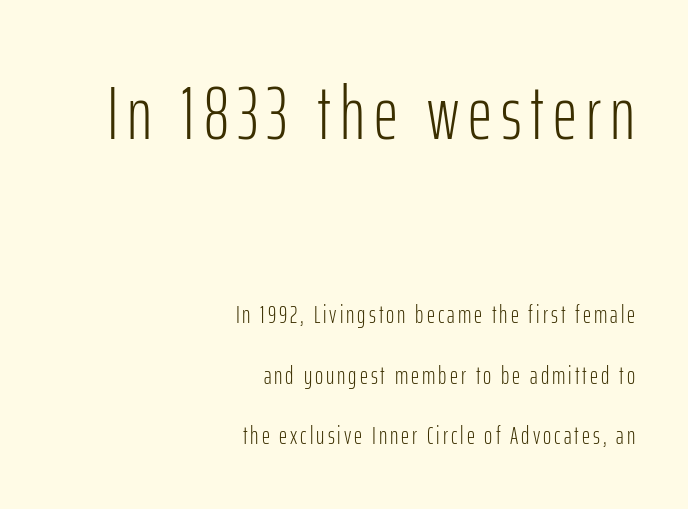
The more generous point size was reserved for the upper chunk. Each letter keeps its own natural width here, so spacing adapts to shape. Widely set lines give the paragraph a tall, airy silhouette. Compared with a typical body face, this is equally light or lighter still.
